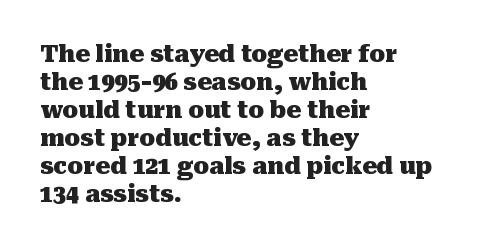
{"italic": "no", "bold": "yes", "underline": "no", "align": "left", "line_spacing_ratio": 1.22, "letter_spacing": "normal", "letter_spacing_em": 0.0, "glyph_px": 23}
